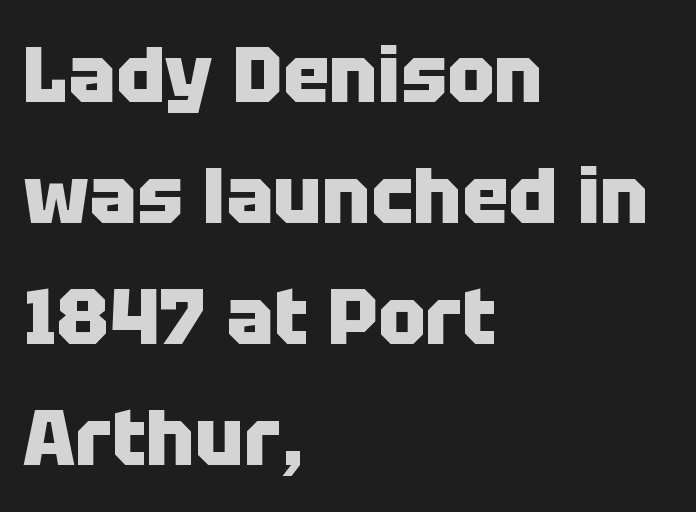
The image shows 79 px heavy sans-serif type, upright; set left-aligned, normal line spacing (1.53x), normal letter spacing, not underlined; low stroke contrast and a large x-height.
